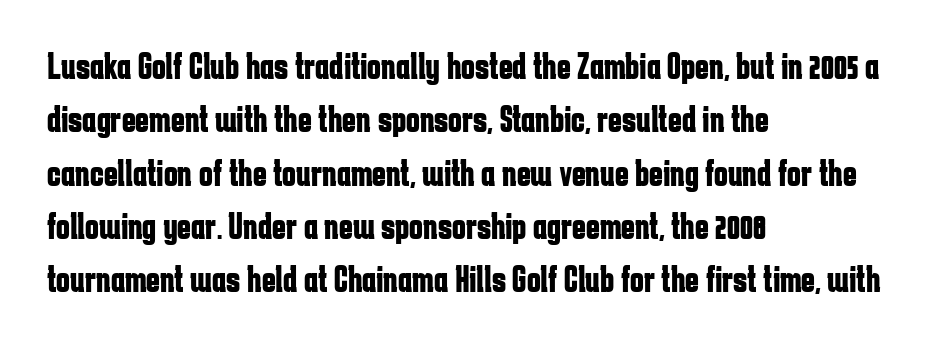
The image shows 37 px bold, condensed sans-serif type, upright; set left-aligned, normal line spacing (1.44x), normal letter spacing, not underlined; low stroke contrast and a medium x-height.
